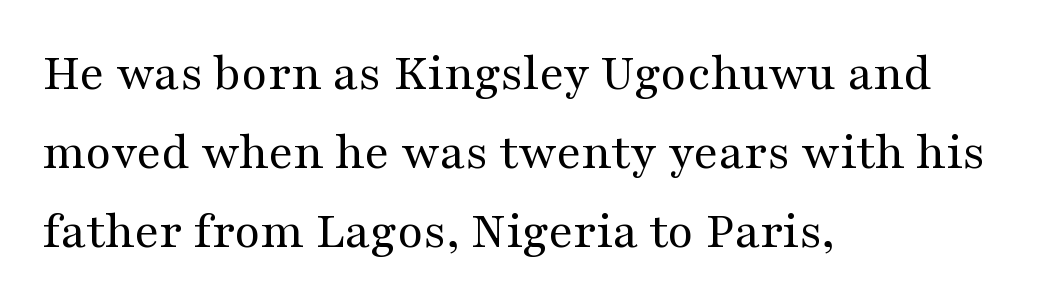
Q: Is the text bold? A: No.
Q: Is the text italic (slanted)? A: No, it is upright.
Q: Is the typeface a serif or a sans-serif typeface? A: Serif.
Q: Is the text underlined? A: No.
Q: How is the paragraph aligned? A: Left-aligned.
Q: Is the spacing between letters normal or unusually wide? A: Normal.
Q: Is the spacing between lines tight, normal or loose? A: Normal.
Q: Width (condensed, normal, or wide)? A: Wide.
Q: Stroke contrast? A: Medium.
Q: x-height? A: Medium.
Q: Monospaced? A: No.
